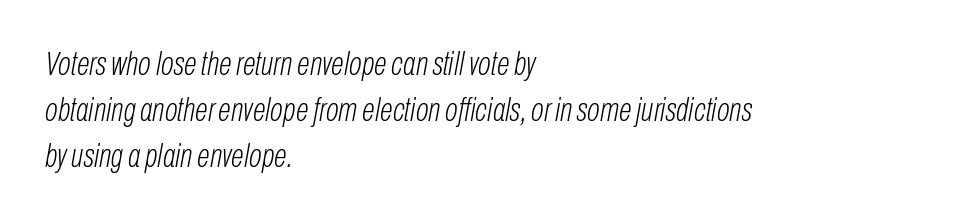
The image shows 34 px light, condensed type, italic (leaning right); set left-aligned, normal line spacing (1.36x), normal letter spacing, not underlined; low stroke contrast and a medium x-height.
